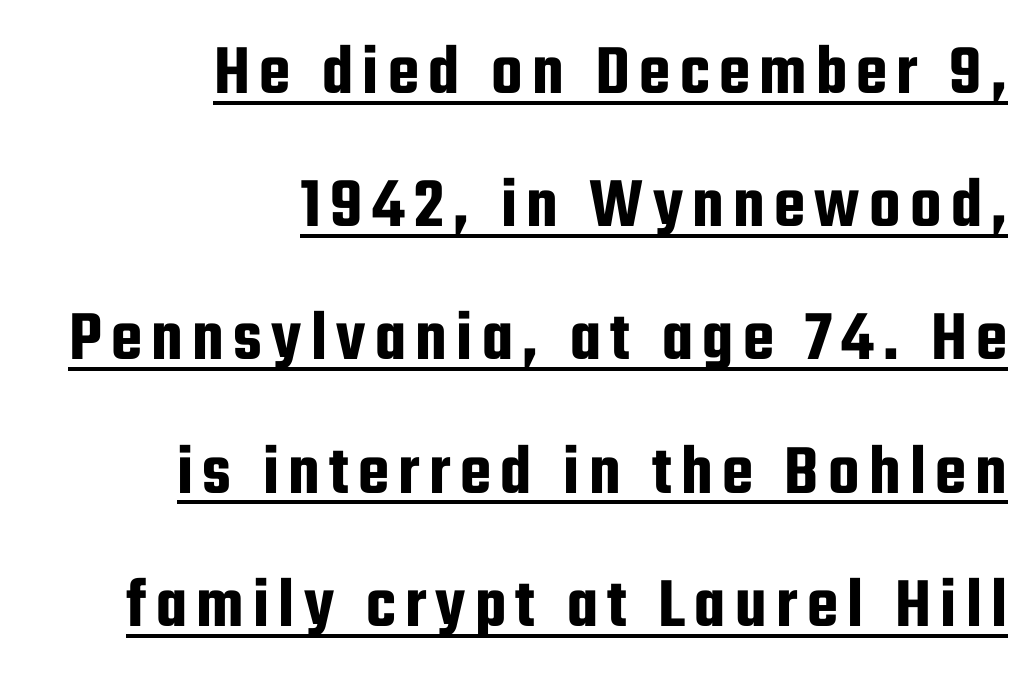
{"serif": "no", "italic": "no", "width": "condensed", "stroke_contrast": "low", "x_height": "medium", "monospaced": "no", "underline": "yes", "align": "right", "line_spacing_ratio": 1.85, "glyph_px": 72}
